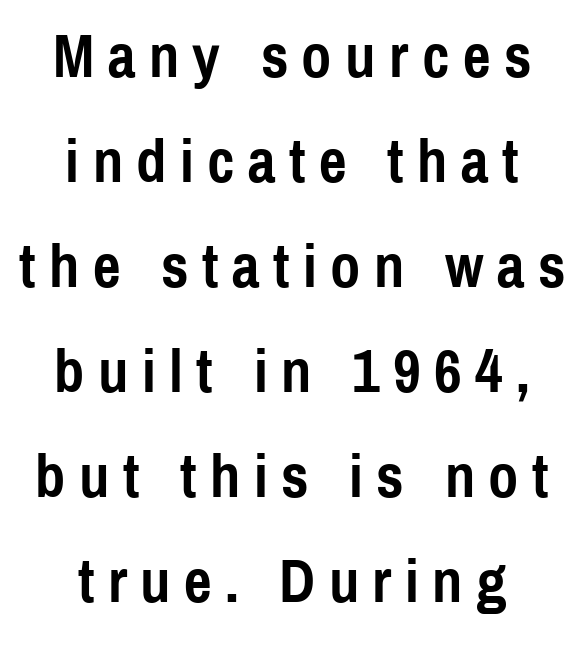
{"serif": "no", "italic": "no", "bold": "yes", "weight": "semibold", "width": "condensed", "x_height": "medium", "monospaced": "no", "underline": "no", "align": "center", "line_spacing_ratio": 1.72, "letter_spacing": "wide", "letter_spacing_em": 0.22, "glyph_px": 61}
